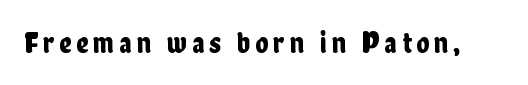
The image shows 30 px condensed sans-serif type, upright; set not underlined; low stroke contrast and a medium x-height.
